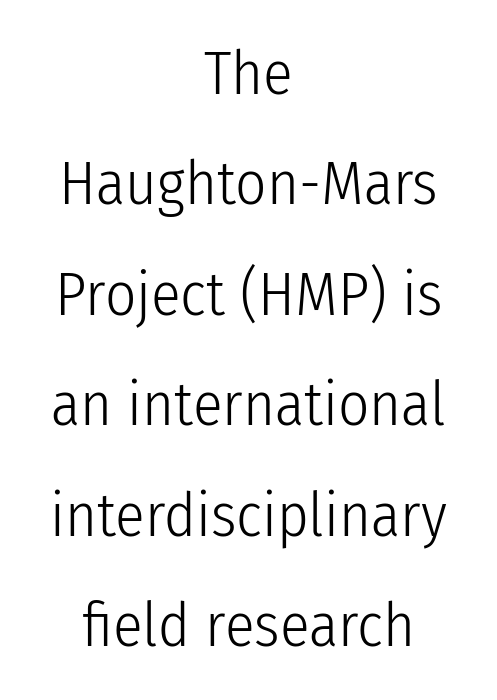
The image shows 61 px light, condensed sans-serif type, upright; set centered, line spacing 1.81x, normal letter spacing, not underlined; low stroke contrast and a medium x-height.
